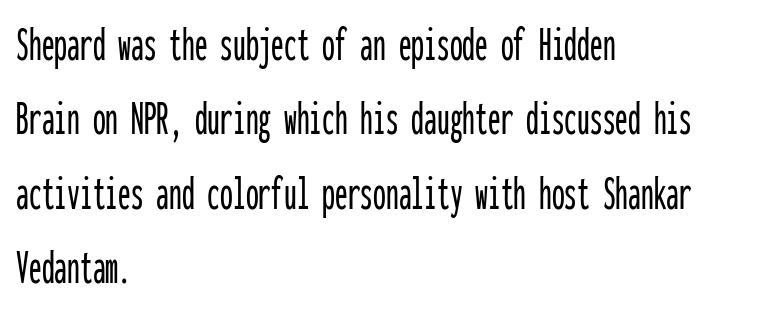
Descenders hang freely into open space. The block of text has a typical density, with ordinary space between rows. Unlike a traditional serif, this face leaves its strokes unadorned. In terms of letterspacing, this is plain default setting. The paragraph has a hard left edge and a soft right edge. The lettering holds an erect, upright posture throughout.
